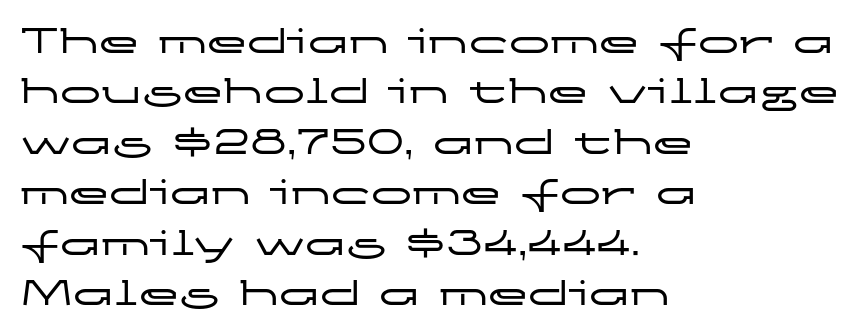
The image shows 41 px wide sans-serif type, upright; set left-aligned, line spacing 1.23x, normal letter spacing, not underlined; low stroke contrast and a medium x-height.
